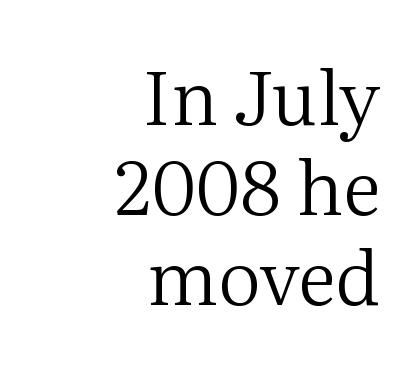
Casual observation: everything's shoved over to the right. Descenders are the only things crossing below the line. Think of a printed novel: that variable character pitch is what you see here. The type family on display is of the serif kind. This is roman type, the default non-slanted kind.
